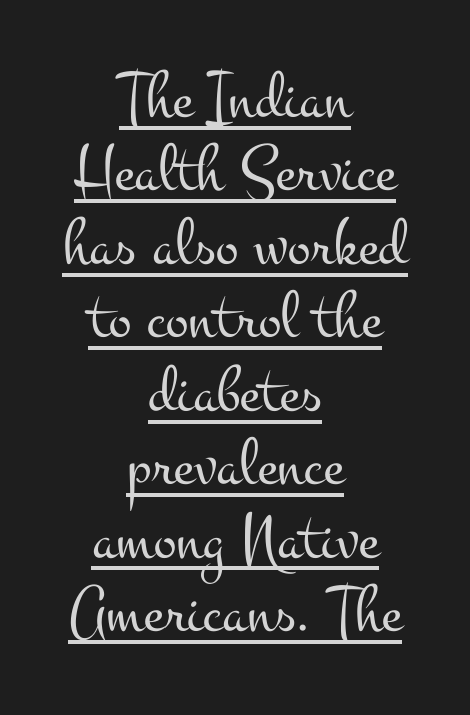
{"bold": "no", "weight": "light", "width": "wide", "stroke_contrast": "medium", "x_height": "small", "monospaced": "no", "underline": "yes", "align": "center", "line_spacing": "tight", "line_spacing_ratio": 1.08, "letter_spacing": "normal", "letter_spacing_em": 0.0, "glyph_px": 68}
